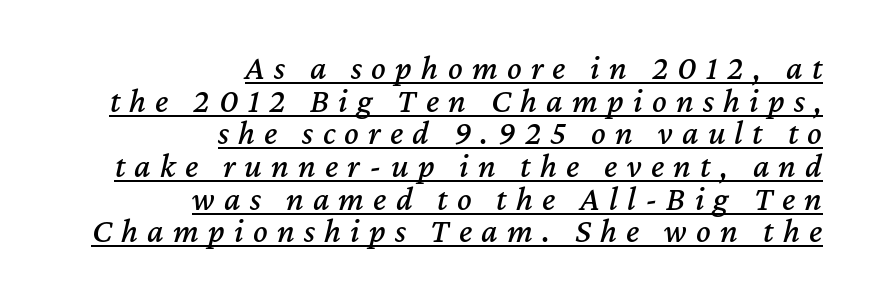
Q: Is the text italic (slanted)? A: Yes, it leans right by about 12 degrees.
Q: Is the text underlined? A: Yes.
Q: How is the paragraph aligned? A: Right-aligned.
Q: Is the spacing between letters normal or unusually wide? A: Unusually wide.
Q: Is the spacing between lines tight, normal or loose? A: Tight.
Q: Width (condensed, normal, or wide)? A: Normal.
Q: Stroke contrast? A: Medium.
Q: x-height? A: Medium.
Q: Monospaced? A: No.
